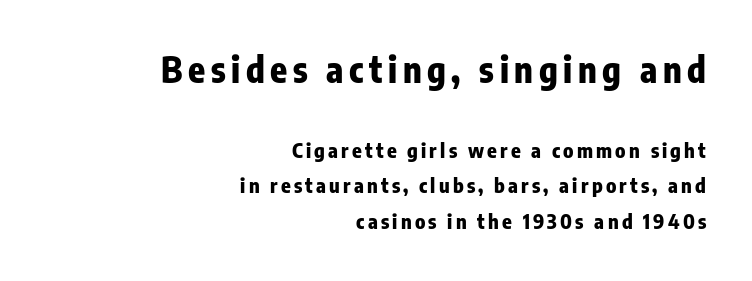
The image shows 35 px heavy, condensed sans-serif type, upright; set right-aligned, line spacing 1.79x, not underlined; the first (top) block is 1.75x larger; low stroke contrast and a medium x-height.
